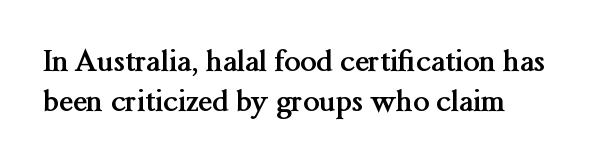
Q: Is the text bold? A: Yes.
Q: Is the text italic (slanted)? A: No, it is upright.
Q: Is the typeface a serif or a sans-serif typeface? A: Serif.
Q: Is the text underlined? A: No.
Q: Is the spacing between letters normal or unusually wide? A: Normal.
Q: Is the spacing between lines tight, normal or loose? A: Normal.
Q: Width (condensed, normal, or wide)? A: Normal.
Q: Stroke contrast? A: Medium.
Q: x-height? A: Medium.
Q: Monospaced? A: No.
